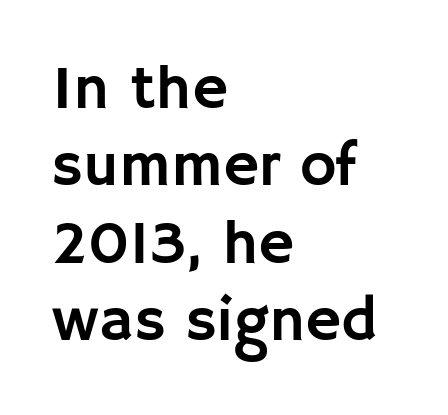
Q: Is the text italic (slanted)? A: No, it is upright.
Q: Is the typeface a serif or a sans-serif typeface? A: Sans-serif.
Q: Is the text underlined? A: No.
Q: How is the paragraph aligned? A: Left-aligned.
Q: Is the spacing between letters normal or unusually wide? A: Normal.
Q: Is the spacing between lines tight, normal or loose? A: Normal.
Q: Width (condensed, normal, or wide)? A: Normal.
Q: Stroke contrast? A: Low.
Q: x-height? A: Large.
Q: Monospaced? A: No.
